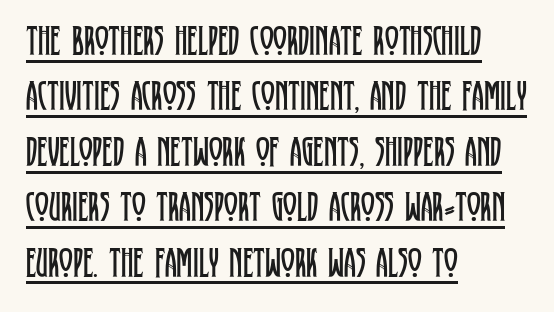
{"serif": "yes", "italic": "no", "bold": "no", "weight": "regular", "width": "condensed", "stroke_contrast": "low", "x_height": "large", "monospaced": "no", "underline": "yes", "align": "left", "line_spacing": "normal", "line_spacing_ratio": 1.32, "letter_spacing": "normal", "letter_spacing_em": 0.0, "glyph_px": 42}
